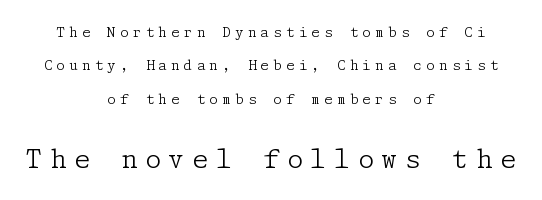
Q: Is the text bold? A: No.
Q: Is the text italic (slanted)? A: No, it is upright.
Q: Is the text underlined? A: No.
Q: How is the paragraph aligned? A: Centered.
Q: Is the spacing between letters normal or unusually wide? A: Unusually wide.
Q: Is the spacing between lines tight, normal or loose? A: Loose.
Q: Which block of text is set in a larger size, the first (top) or the second (bottom)? A: The second (bottom) one.
